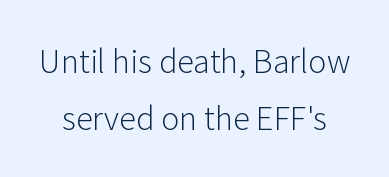
{"serif": "no", "italic": "no", "bold": "no", "weight": "light", "width": "normal", "stroke_contrast": "low", "x_height": "medium", "monospaced": "no", "underline": "no", "line_spacing_ratio": 1.84, "letter_spacing": "normal", "letter_spacing_em": 0.0, "glyph_px": 31}
